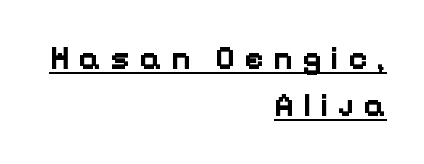
A continuous stroke trails under the words, as in a hyperlink. Vertical strokes here are truly vertical. How heavy is the stroke? Heavy — this is a bold. Regarding serifs, this sample does without them.
